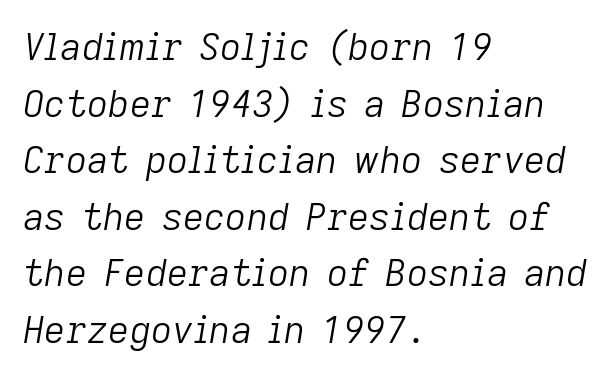
This rendering features lettering with no underline. The letters sit at their default tracking, neither squeezed nor spread. The paragraph has a hard left edge and a soft right edge. Nothing heavy about these letters — not bold at all.
